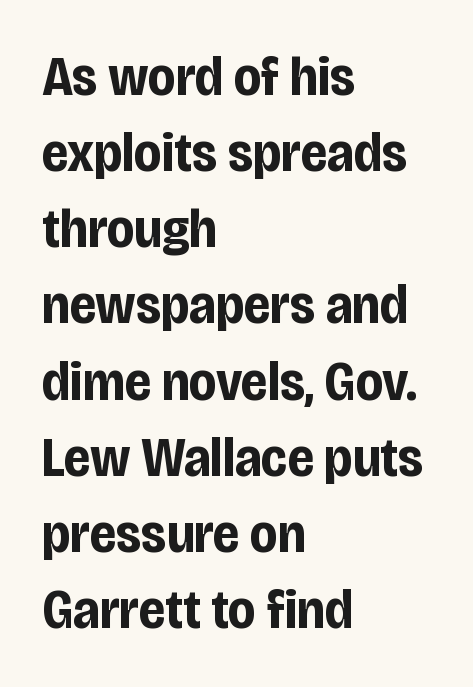
Varying glyph widths throughout — classic text-font behaviour. Nothing sits at the stroke ends, so this counts as sans-serif. Type without underlining. The specimen reads as upright at a glance.
